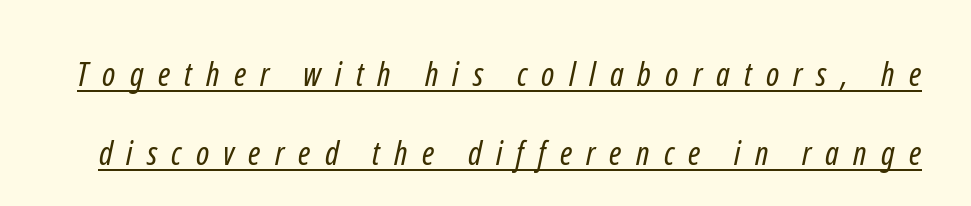
Q: Is the text bold? A: No.
Q: Is the typeface a serif or a sans-serif typeface? A: Sans-serif.
Q: Is the text underlined? A: Yes.
Q: Is the spacing between letters normal or unusually wide? A: Unusually wide.
Q: Is the spacing between lines tight, normal or loose? A: Loose.
Q: Width (condensed, normal, or wide)? A: Condensed.
Q: Stroke contrast? A: Low.
Q: x-height? A: Medium.
Q: Monospaced? A: No.
